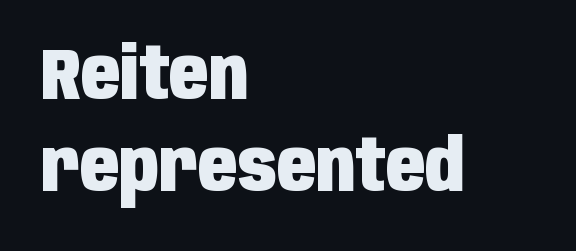
Decoration check: the copy has no underline. The face used here is a sans, in the tradition of grotesques and geometrics. Standard letterfit; no display-style spreading of the glyphs. The font's upright variant was chosen for this text. Reading down the column, the eye jumps a familiar distance to each next line. The face used here is proportionally spaced, like ordinary book or web type.
